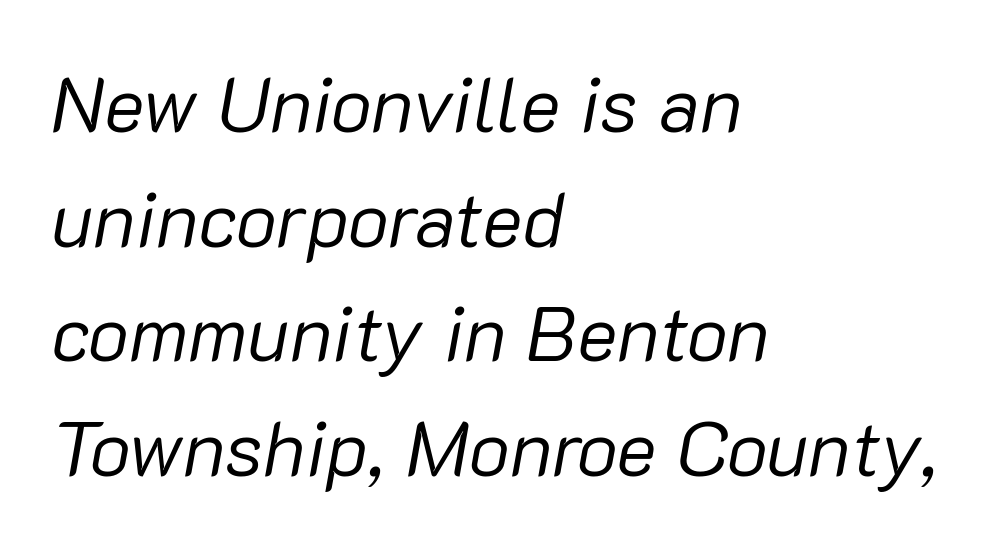
{"italic": "yes", "lean": "right", "slant_degrees": 10, "bold": "no", "weight": "regular", "width": "normal", "stroke_contrast": "low", "x_height": "medium", "monospaced": "no", "underline": "no", "align": "left", "line_spacing": "normal", "line_spacing_ratio": 1.49, "letter_spacing": "normal", "letter_spacing_em": 0.0, "glyph_px": 77}
